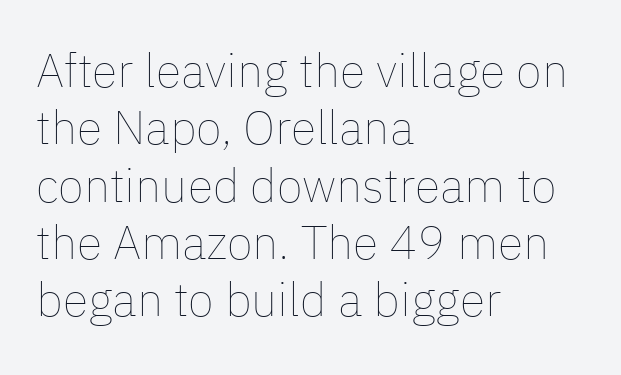
Q: Is the text bold? A: No.
Q: Is the text italic (slanted)? A: No, it is upright.
Q: Is the text underlined? A: No.
Q: How is the paragraph aligned? A: Left-aligned.
Q: Is the spacing between letters normal or unusually wide? A: Normal.
Q: Width (condensed, normal, or wide)? A: Normal.
Q: Stroke contrast? A: Low.
Q: x-height? A: Medium.
Q: Monospaced? A: No.
